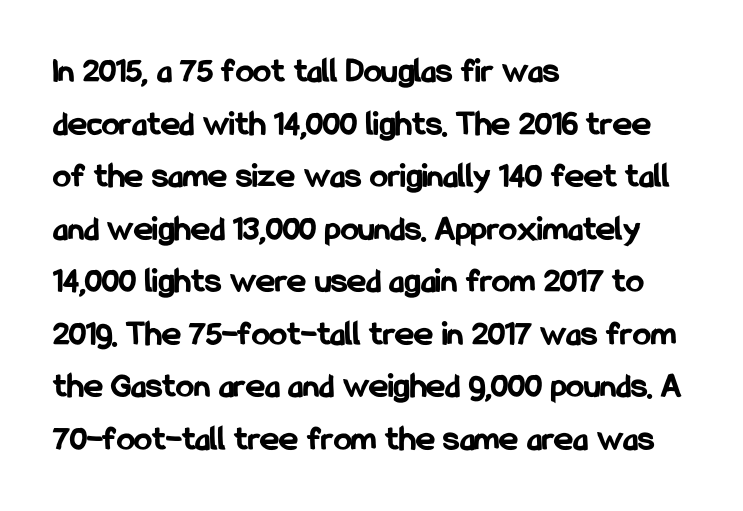
How heavy is the stroke? Heavy — this is a bold. Vertical spacing — default. Short note: letters normally spaced. Looks like regular typesetting: each glyph gets only the width it needs. The specimen reads as upright at a glance.
